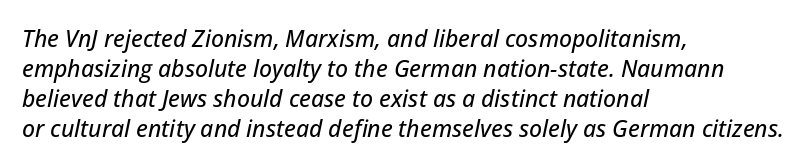
{"italic": "yes", "lean": "right", "slant_degrees": 12, "underline": "no", "align": "left", "line_spacing": "normal", "line_spacing_ratio": 1.3, "letter_spacing": "normal", "letter_spacing_em": 0.0, "glyph_px": 23}
